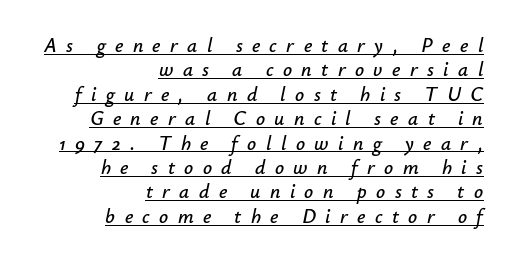
The image shows 20 px text type, italic (leaning right); set right-aligned, line spacing 1.22x, unusually wide letter spacing (+0.47 em), underlined.
